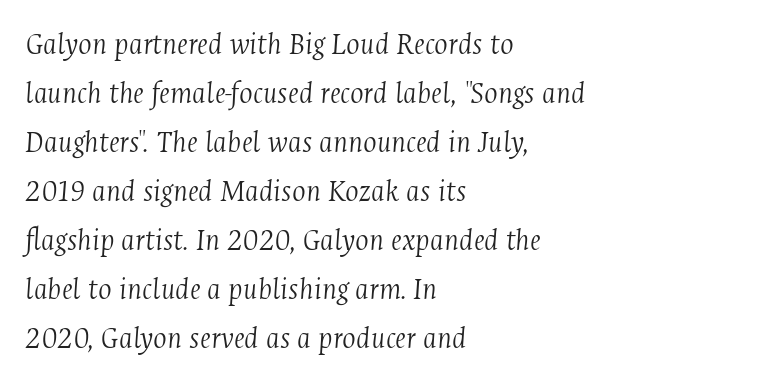
Q: Is the text bold? A: No.
Q: Is the text italic (slanted)? A: Yes, it leans right by about 4 degrees.
Q: Is the typeface a serif or a sans-serif typeface? A: Serif.
Q: Is the text underlined? A: No.
Q: How is the paragraph aligned? A: Left-aligned.
Q: Is the spacing between letters normal or unusually wide? A: Normal.
Q: Is the spacing between lines tight, normal or loose? A: Normal.
Q: Width (condensed, normal, or wide)? A: Condensed.
Q: Stroke contrast? A: Medium.
Q: x-height? A: Medium.
Q: Monospaced? A: No.
